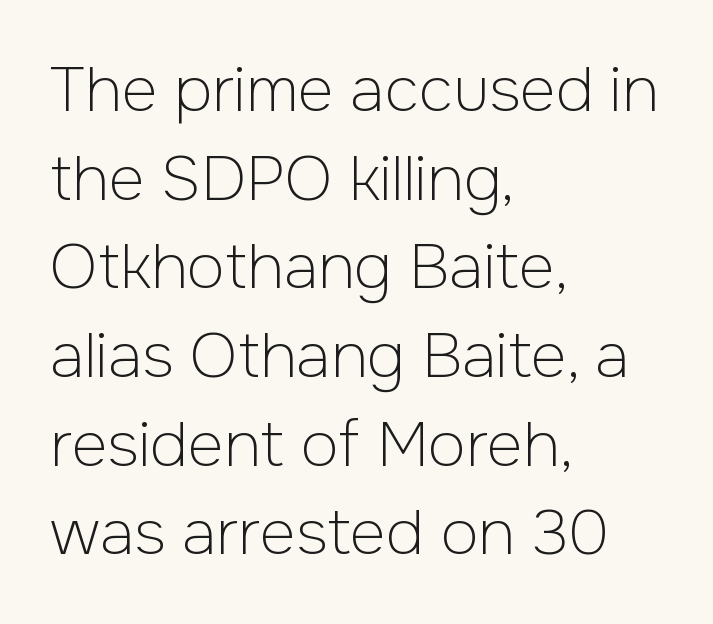
How are the letters spaced? Ordinarily, with no added tracking. Stems and bowls with no extra thickness — not bold. Compared with typical paragraphs, the rows here are spaced about the same. The typography opts for an upright posture over an oblique one.
